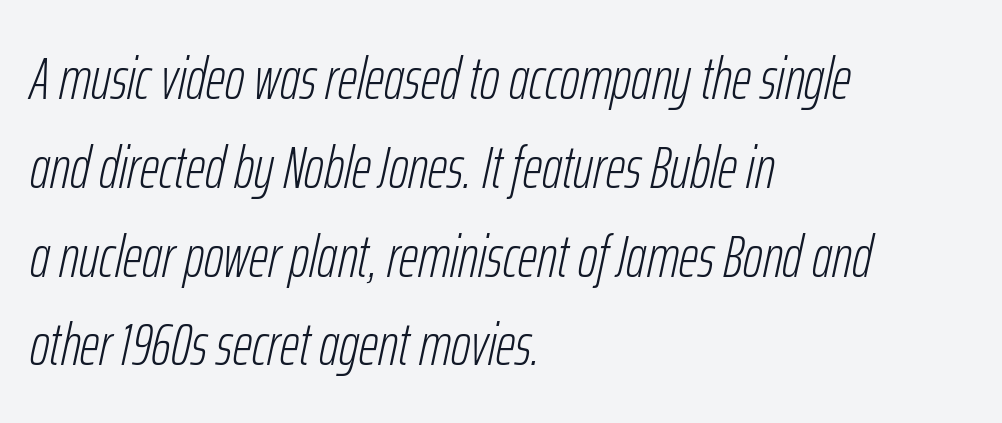
The image shows 60 px light, condensed type, italic (leaning right); set left-aligned, normal line spacing (1.48x), normal letter spacing, not underlined; low stroke contrast and a medium x-height.
